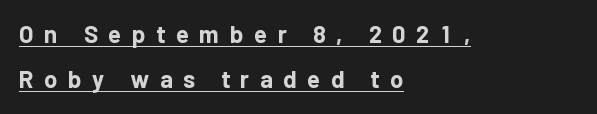
Students, note that the glyphs here are deliberately spaced far apart. Emphasis is given by a line drawn under the lettering. Ascenders rise straight up at ninety degrees. How heavy is the stroke? Heavy — this is a bold.
